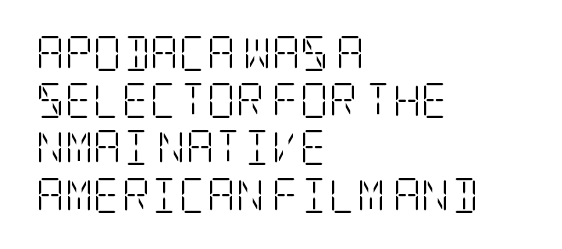
The image shows 35 px light, condensed serif type, upright; set left-aligned, normal line spacing (1.35x), normal letter spacing, not underlined; low stroke contrast and a large x-height.
